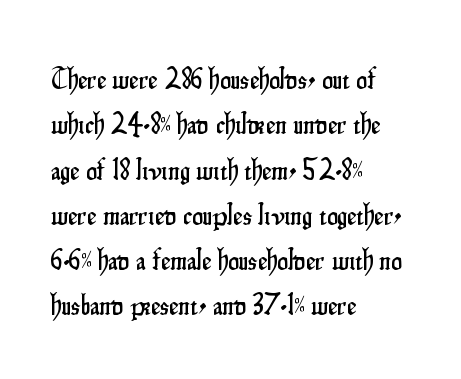
Q: Is the text italic (slanted)? A: No, it is upright.
Q: Is the typeface a serif or a sans-serif typeface? A: Sans-serif.
Q: Is the text underlined? A: No.
Q: How is the paragraph aligned? A: Left-aligned.
Q: Is the spacing between letters normal or unusually wide? A: Normal.
Q: Is the spacing between lines tight, normal or loose? A: Normal.
Q: Width (condensed, normal, or wide)? A: Condensed.
Q: Stroke contrast? A: Low.
Q: x-height? A: Small.
Q: Monospaced? A: No.
